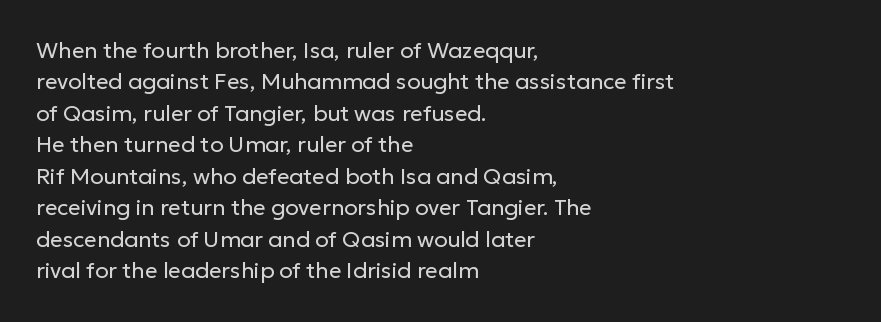
Q: Is the text bold? A: No.
Q: Is the text italic (slanted)? A: No, it is upright.
Q: Is the text underlined? A: No.
Q: How is the paragraph aligned? A: Left-aligned.
Q: Is the spacing between letters normal or unusually wide? A: Normal.
Q: Is the spacing between lines tight, normal or loose? A: Normal.
